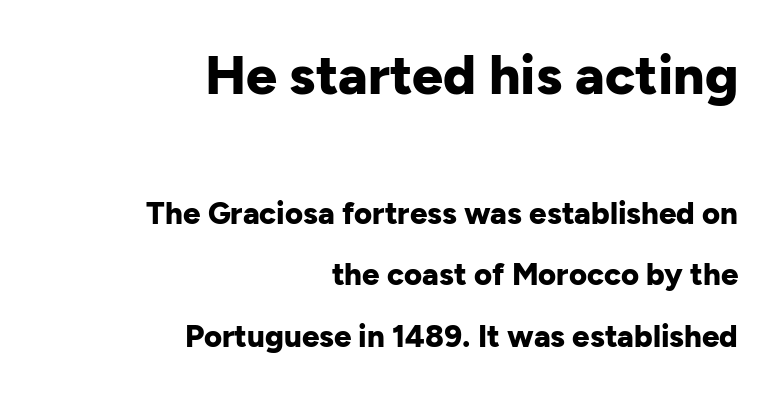
{"serif": "no", "italic": "no", "bold": "yes", "weight": "bold", "width": "normal", "stroke_contrast": "low", "x_height": "medium", "monospaced": "no", "underline": "no", "align": "right", "line_spacing": "loose", "line_spacing_ratio": 1.98, "letter_spacing": "normal", "letter_spacing_em": 0.0, "larger_block": "first", "size_ratio": 1.77, "glyph_px": 55}
